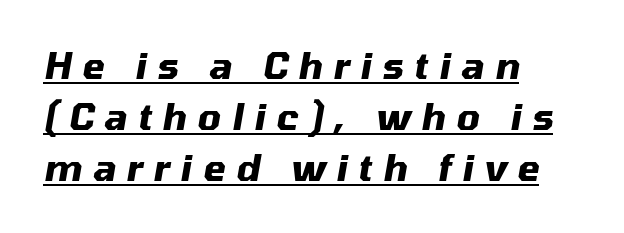
Every character sits at an angle, as italics do. Spacing verdict: proportional, widths tailored to each character. Tracking here is generous; glyphs stand well apart from one another. Look at the stroke-to-counter ratio: heavy, a bold. All the whitespace from short lines collects on the right. Caption: lettering with a line underneath.
